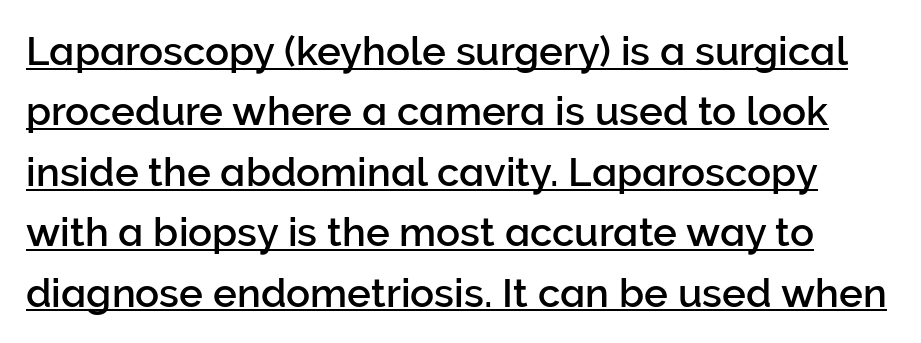
The image shows 40 px sans-serif type, upright; set normal line spacing (1.51x), normal letter spacing, underlined; low stroke contrast and a medium x-height.
